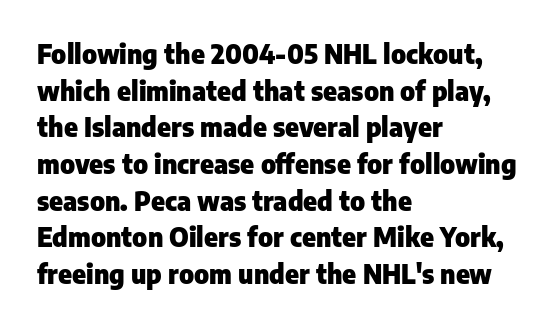
Caption: multi-line text, flush left, ragged right. Look at the tracking — it's just the regular setting, nothing added. Upright lettering throughout. The passage shown is emphatically bold. The passage shown is not underscored anywhere.
